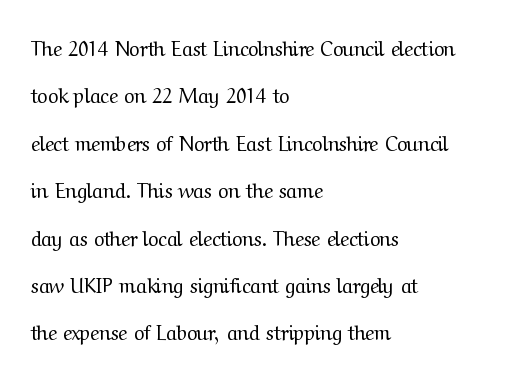
{"italic": "no", "bold": "no", "underline": "no", "align": "left", "line_spacing": "loose", "line_spacing_ratio": 2.37, "letter_spacing": "normal", "letter_spacing_em": 0.0, "glyph_px": 20}
